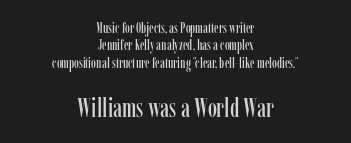
The letters sit at their default tracking, neither squeezed nor spread. Which chunk is bigger? The second one — the bottom block dwarfs the top. Each row of text sits above clean, open space. The font's upright variant was chosen for this text. Does the copy run flush right? No — it is centered line by line.
